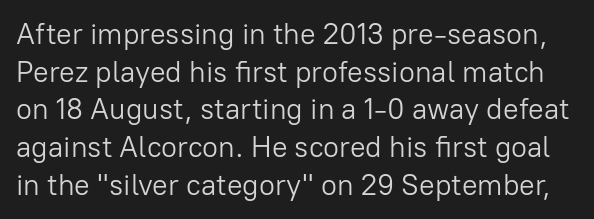
{"serif": "no", "italic": "no", "bold": "no", "weight": "light", "width": "normal", "stroke_contrast": "low", "x_height": "medium", "monospaced": "no", "underline": "no", "line_spacing": "normal", "line_spacing_ratio": 1.3, "letter_spacing": "normal", "letter_spacing_em": 0.0, "glyph_px": 29}
